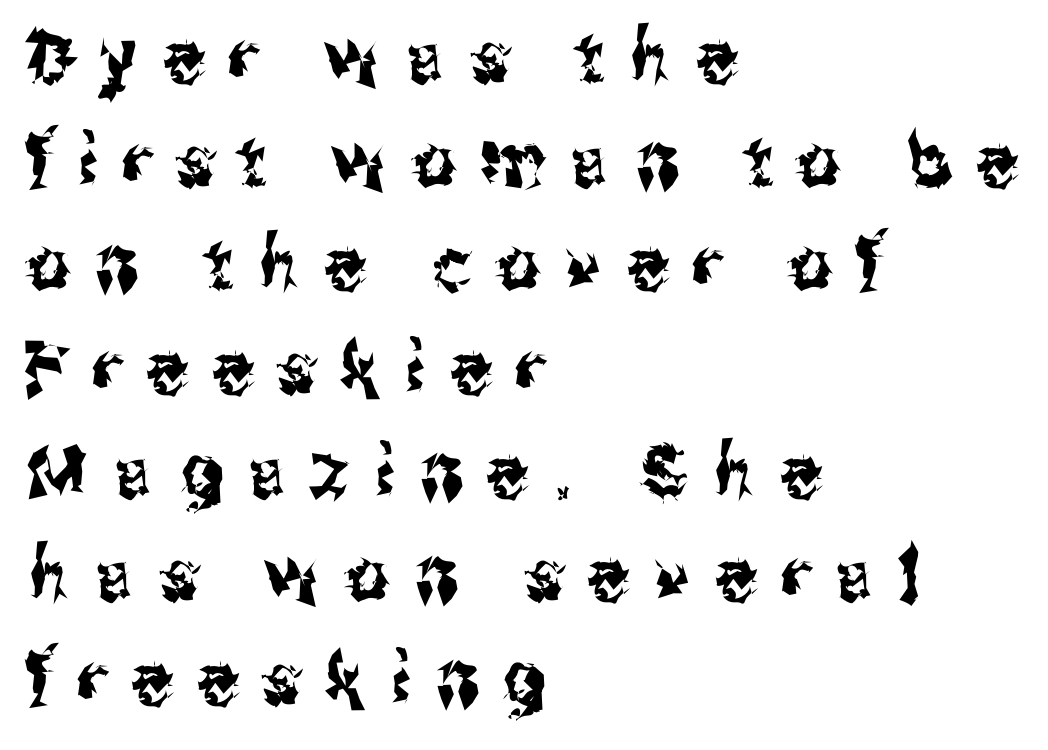
Q: Is the text italic (slanted)? A: No, it is upright.
Q: Is the typeface a serif or a sans-serif typeface? A: Sans-serif.
Q: Is the text underlined? A: No.
Q: How is the paragraph aligned? A: Left-aligned.
Q: Is the spacing between letters normal or unusually wide? A: Unusually wide.
Q: Is the spacing between lines tight, normal or loose? A: Normal.
Q: Width (condensed, normal, or wide)? A: Condensed.
Q: Stroke contrast? A: Medium.
Q: x-height? A: Medium.
Q: Monospaced? A: No.
